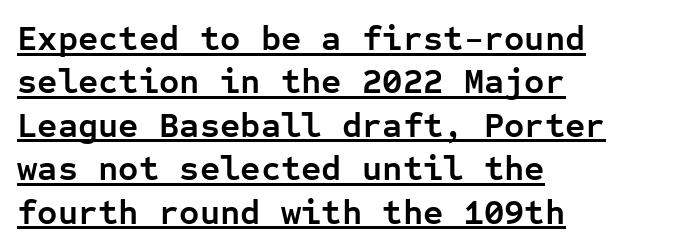
Q: Is the text bold? A: Yes.
Q: Is the text italic (slanted)? A: No, it is upright.
Q: Is the typeface a serif or a sans-serif typeface? A: Sans-serif.
Q: Is the text underlined? A: Yes.
Q: How is the paragraph aligned? A: Left-aligned.
Q: Is the spacing between letters normal or unusually wide? A: Normal.
Q: Width (condensed, normal, or wide)? A: Normal.
Q: Stroke contrast? A: Low.
Q: x-height? A: Medium.
Q: Monospaced? A: Yes.
